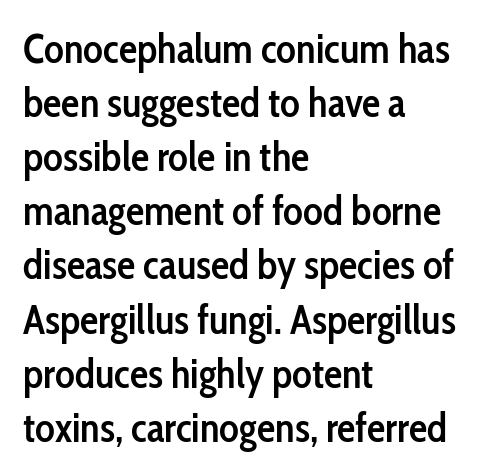
The image shows 41 px semibold, condensed sans-serif type, upright; set left-aligned, normal line spacing (1.32x), normal letter spacing, not underlined; low stroke contrast and a medium x-height.
